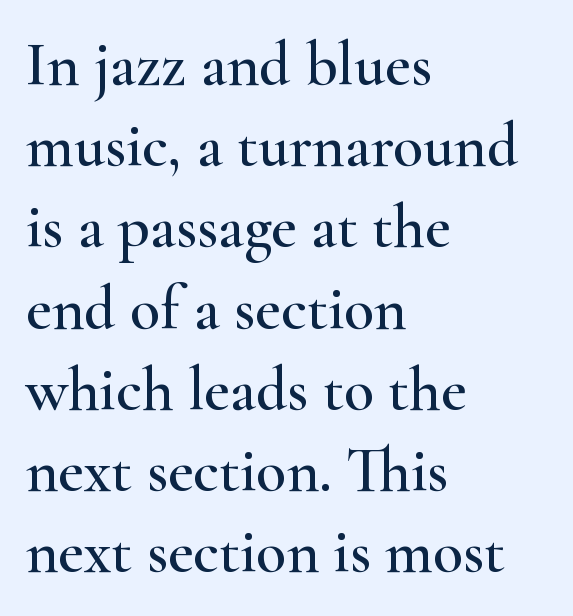
{"serif": "yes", "italic": "no", "width": "wide", "stroke_contrast": "high", "x_height": "small", "monospaced": "no", "underline": "no", "align": "left", "line_spacing": "normal", "line_spacing_ratio": 1.31, "letter_spacing": "normal", "letter_spacing_em": 0.0, "glyph_px": 62}
